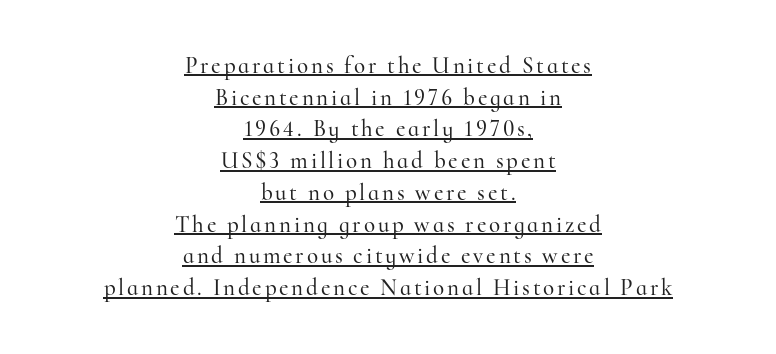
The image shows 23 px text type, upright; set centered, normal line spacing (1.38x), underlined.
